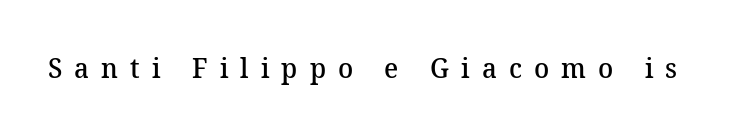
The image shows 28 px semibold serif type; set unusually wide letter spacing (+0.43 em), not underlined; medium stroke contrast and a medium x-height.
